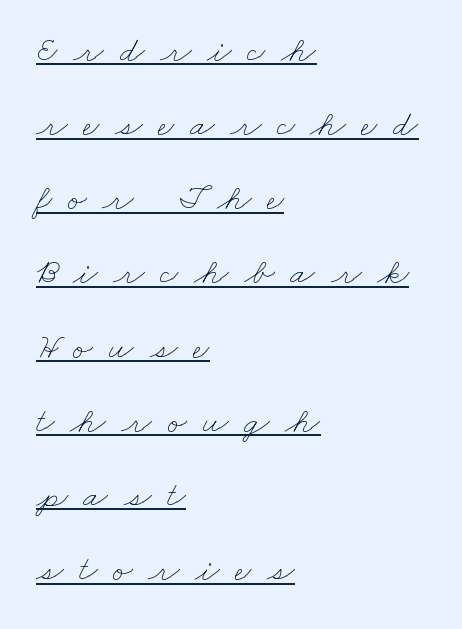
{"bold": "no", "weight": "thin", "width": "wide", "stroke_contrast": "low", "x_height": "small", "monospaced": "no", "underline": "yes", "align": "left", "line_spacing": "loose", "line_spacing_ratio": 2.06, "letter_spacing": "wide", "letter_spacing_em": 0.43, "glyph_px": 36}
